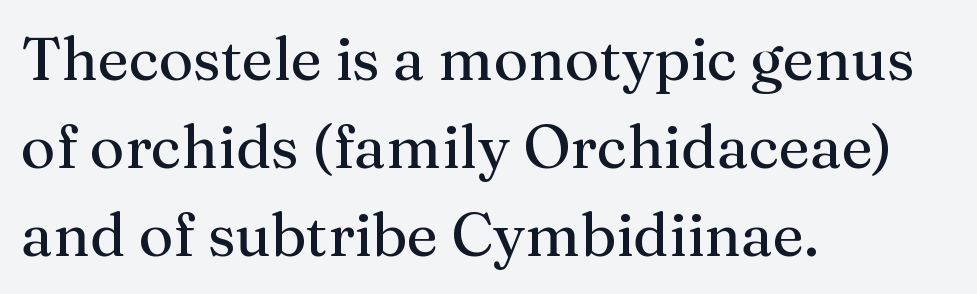
Looks like regular typesetting: each glyph gets only the width it needs. No italicization has been applied; the sample stays upright. In terms of leading, this rendering sits right in the middle. Unlike a clean sans, this face finishes its strokes with serifs. Stem width sits at or under what a default text font uses. Inter-character spacing is left at the font's built-in metrics.
